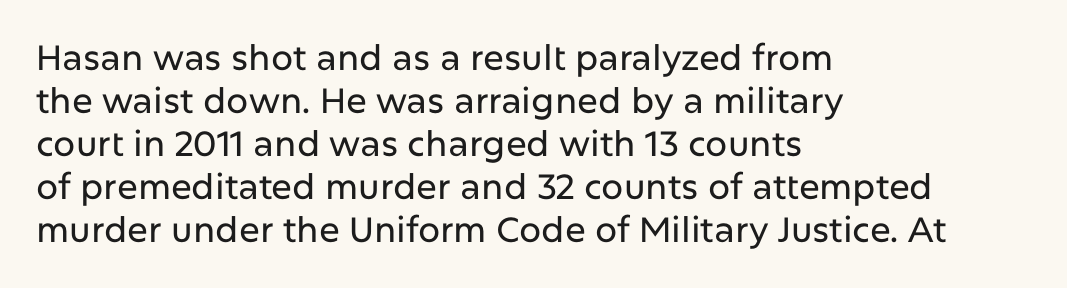
The passage shown is not underscored anywhere. Letter spacing: default. This rendering employs a face without finishing strokes, i.e., a sans-serif. Casual observation: everything's shoved over to the left. Every character sits straight up, as roman type does. Spacing verdict: proportional, widths tailored to each character.
